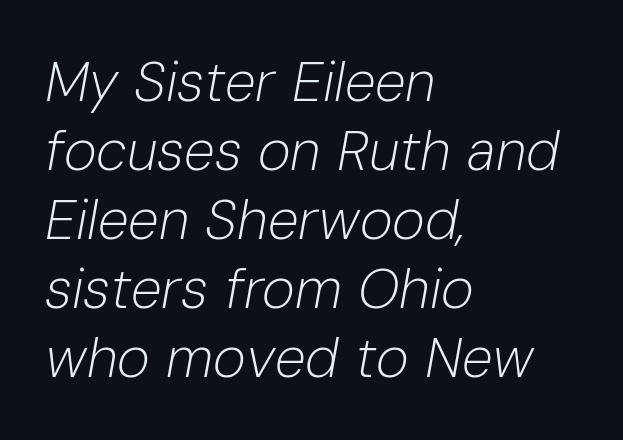
{"italic": "yes", "lean": "right", "slant_degrees": 10, "bold": "no", "weight": "light", "width": "normal", "stroke_contrast": "low", "x_height": "medium", "monospaced": "no", "underline": "no", "align": "left", "line_spacing_ratio": 1.23, "letter_spacing": "normal", "letter_spacing_em": 0.0, "glyph_px": 56}
